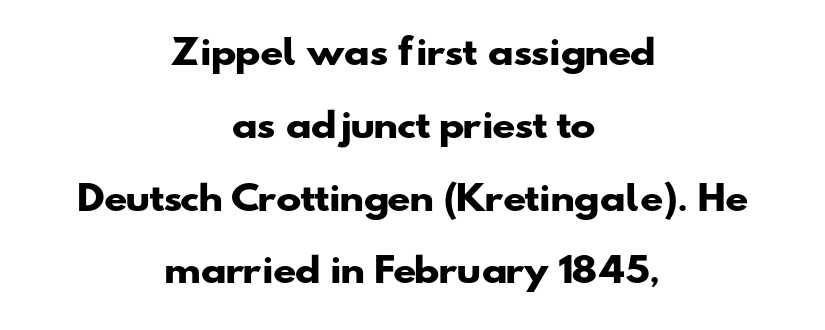
The image shows 34 px heavy, wide sans-serif type; set centered, loose line spacing (2.14x), normal letter spacing, not underlined; low stroke contrast and a small x-height.
